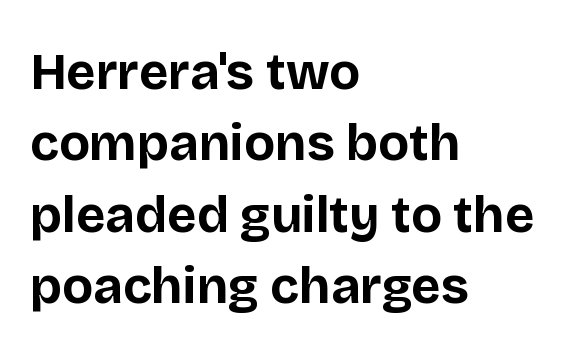
{"serif": "no", "italic": "no", "bold": "yes", "weight": "bold", "width": "normal", "stroke_contrast": "low", "x_height": "large", "monospaced": "no", "underline": "no", "align": "left", "line_spacing": "normal", "line_spacing_ratio": 1.4, "letter_spacing": "normal", "letter_spacing_em": 0.0, "glyph_px": 51}
